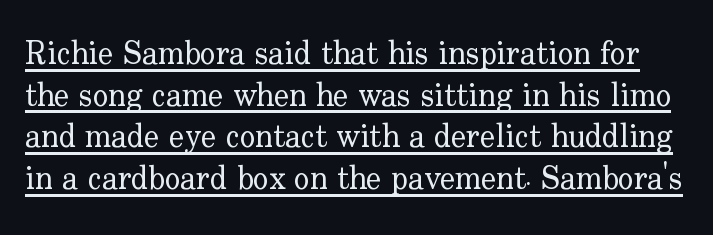
Q: Is the text bold? A: No.
Q: Is the text italic (slanted)? A: No, it is upright.
Q: Is the typeface a serif or a sans-serif typeface? A: Serif.
Q: Is the text underlined? A: Yes.
Q: Is the spacing between letters normal or unusually wide? A: Normal.
Q: Is the spacing between lines tight, normal or loose? A: Normal.
Q: Width (condensed, normal, or wide)? A: Normal.
Q: Stroke contrast? A: Low.
Q: x-height? A: Small.
Q: Monospaced? A: No.
